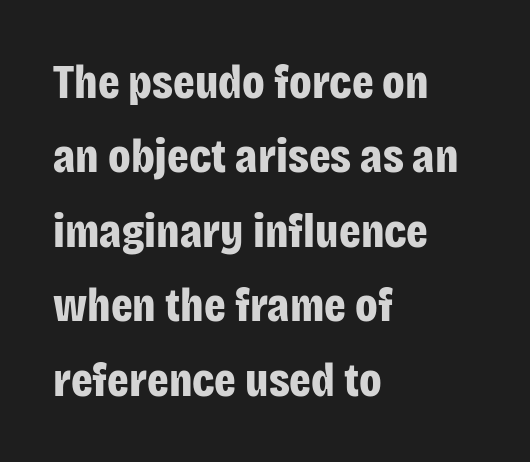
Q: Is the text bold? A: Yes.
Q: Is the text italic (slanted)? A: No, it is upright.
Q: Is the typeface a serif or a sans-serif typeface? A: Sans-serif.
Q: Is the text underlined? A: No.
Q: How is the paragraph aligned? A: Left-aligned.
Q: Is the spacing between letters normal or unusually wide? A: Normal.
Q: Is the spacing between lines tight, normal or loose? A: Normal.
Q: Width (condensed, normal, or wide)? A: Condensed.
Q: Stroke contrast? A: Low.
Q: x-height? A: Large.
Q: Monospaced? A: No.
